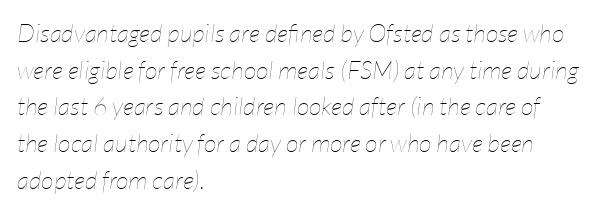
The image shows 25 px text type, italic (leaning right); set left-aligned, normal line spacing (1.47x), normal letter spacing, not underlined.
